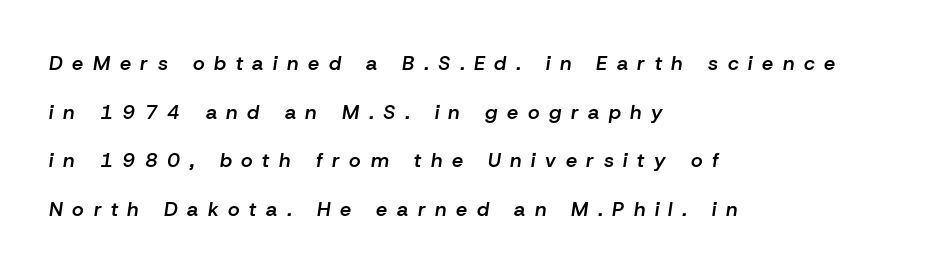
The image shows 20 px text type, italic (leaning right); set left-aligned, loose line spacing (2.43x), unusually wide letter spacing (+0.48 em), not underlined.
